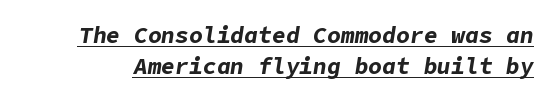
Style check: oblique. Emphasis by weight is at full strength: bold. In designer terms, the underline attribute is active on this setting. Compared with typical body copy, the letter spacing here is the same. Students, observe: this is what conventionally led text looks like.
